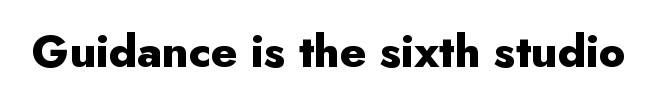
Q: Is the text bold? A: Yes.
Q: Is the text italic (slanted)? A: No, it is upright.
Q: Is the typeface a serif or a sans-serif typeface? A: Sans-serif.
Q: Is the text underlined? A: No.
Q: Is the spacing between letters normal or unusually wide? A: Normal.
Q: Width (condensed, normal, or wide)? A: Normal.
Q: Stroke contrast? A: Low.
Q: x-height? A: Small.
Q: Monospaced? A: No.
